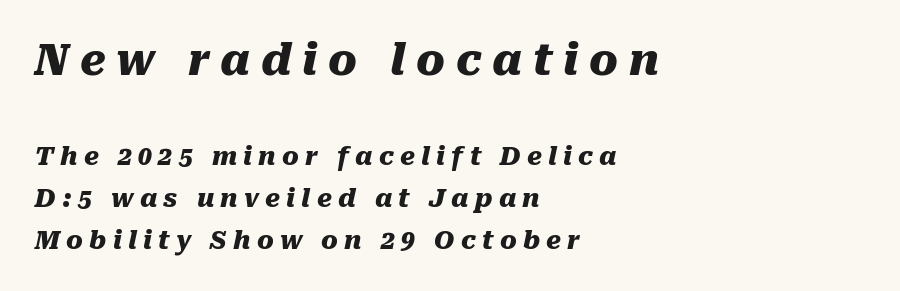
Q: Is the text bold? A: Yes.
Q: Is the text italic (slanted)? A: Yes, it leans right by about 10 degrees.
Q: Is the text underlined? A: No.
Q: How is the paragraph aligned? A: Left-aligned.
Q: Is the spacing between letters normal or unusually wide? A: Unusually wide.
Q: Is the spacing between lines tight, normal or loose? A: Normal.
Q: Which block of text is set in a larger size, the first (top) or the second (bottom)? A: The first (top) one.
Q: Width (condensed, normal, or wide)? A: Normal.
Q: Stroke contrast? A: Medium.
Q: x-height? A: Medium.
Q: Monospaced? A: No.
